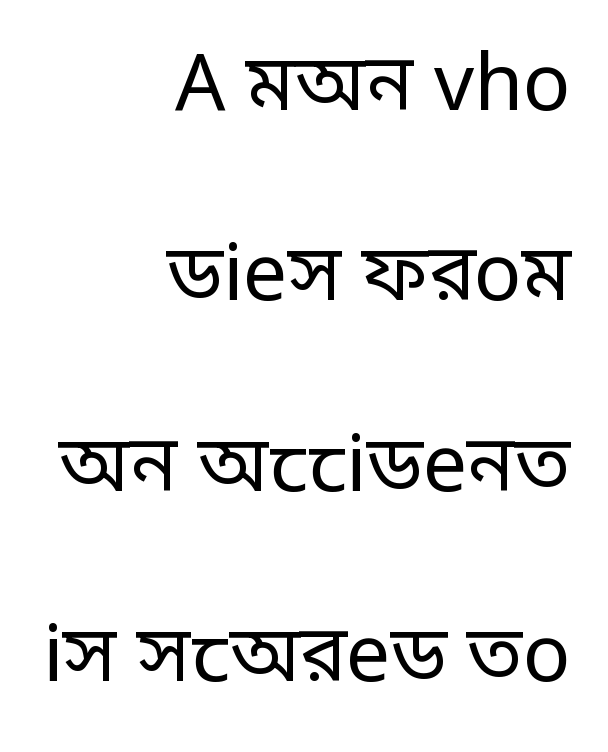
Q: Is the text bold? A: No.
Q: Is the text italic (slanted)? A: No, it is upright.
Q: Is the typeface a serif or a sans-serif typeface? A: Sans-serif.
Q: Is the text underlined? A: No.
Q: How is the paragraph aligned? A: Right-aligned.
Q: Is the spacing between letters normal or unusually wide? A: Normal.
Q: Is the spacing between lines tight, normal or loose? A: Loose.
Q: Width (condensed, normal, or wide)? A: Condensed.
Q: Stroke contrast? A: Low.
Q: Monospaced? A: No.
